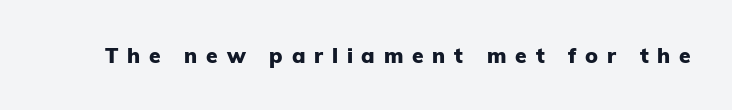
{"italic": "no", "bold": "yes", "underline": "no", "letter_spacing": "wide", "letter_spacing_em": 0.42, "glyph_px": 21}
